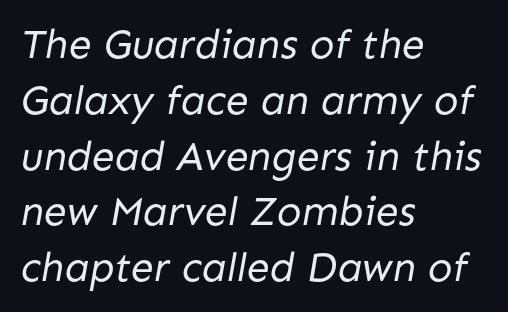
{"serif": "no", "bold": "no", "weight": "regular", "width": "normal", "stroke_contrast": "low", "x_height": "medium", "monospaced": "no", "underline": "no", "align": "left", "line_spacing": "normal", "line_spacing_ratio": 1.36, "letter_spacing": "normal", "letter_spacing_em": 0.0, "glyph_px": 41}
